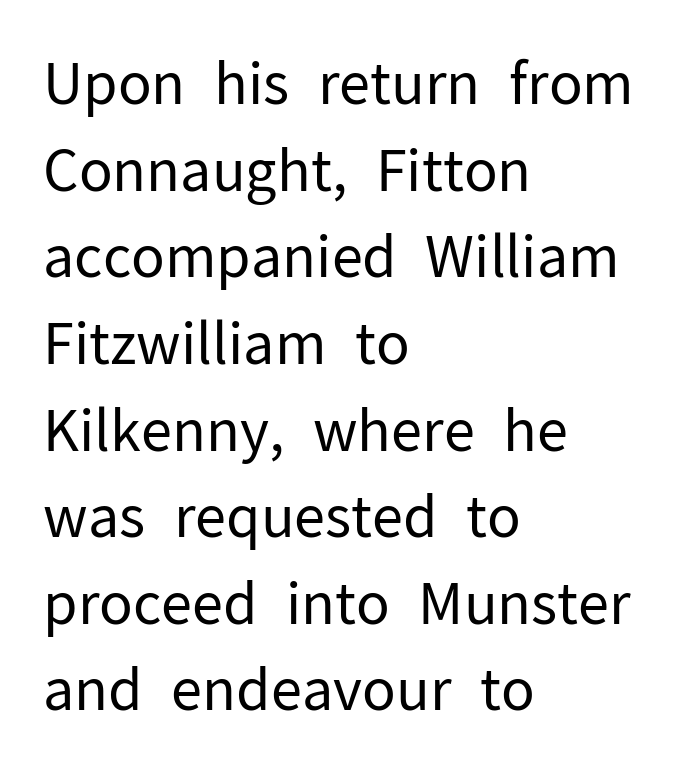
The image shows 57 px regular-weight sans-serif type, upright; set left-aligned, normal line spacing (1.52x), normal letter spacing, not underlined; low stroke contrast and a medium x-height.
